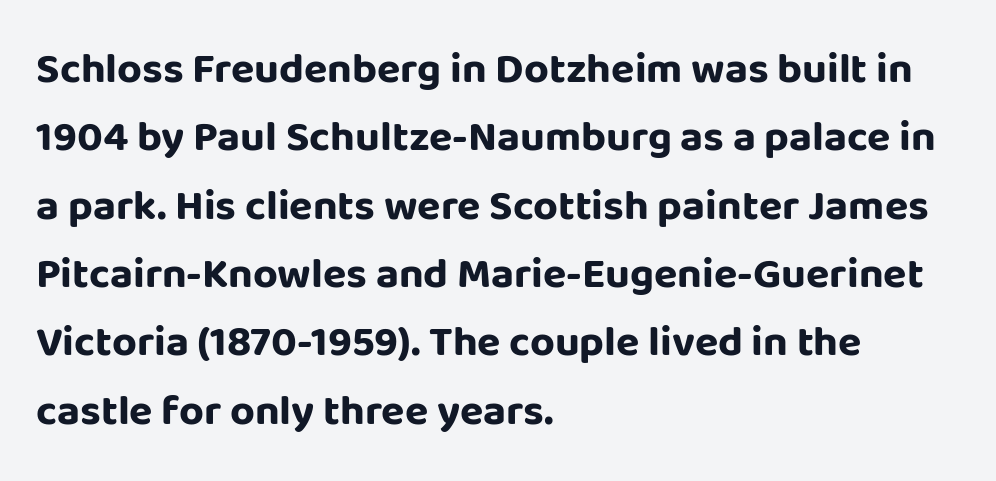
{"serif": "no", "italic": "no", "bold": "yes", "weight": "bold", "width": "normal", "stroke_contrast": "low", "x_height": "large", "monospaced": "no", "underline": "no", "align": "left", "line_spacing": "normal", "line_spacing_ratio": 1.59, "letter_spacing": "normal", "letter_spacing_em": 0.0, "glyph_px": 43}
